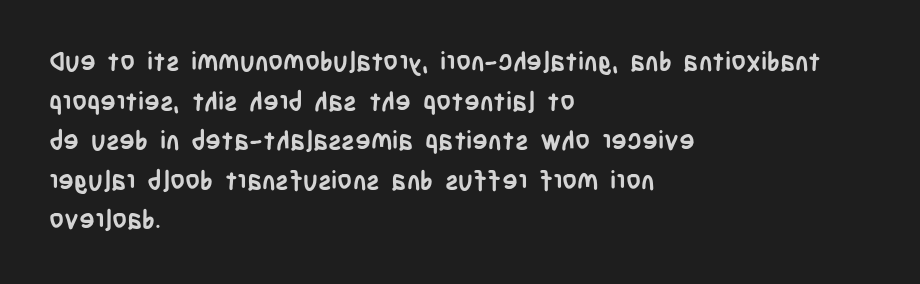
Q: Is the text bold? A: Yes.
Q: Is the text italic (slanted)? A: No, it is upright.
Q: Is the text underlined? A: No.
Q: How is the paragraph aligned? A: Left-aligned.
Q: Is the spacing between letters normal or unusually wide? A: Normal.
Q: Is the spacing between lines tight, normal or loose? A: Normal.
